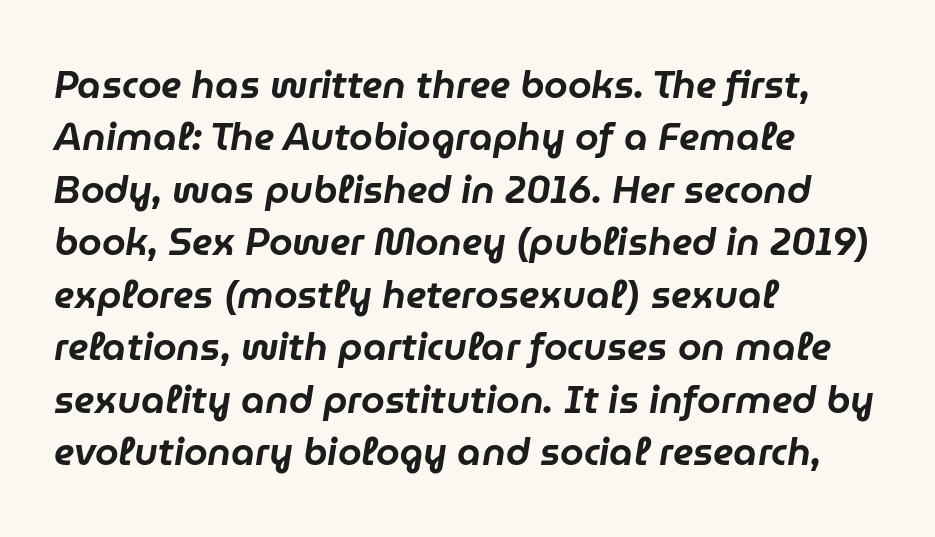
The image shows 38 px text type, italic (leaning right); set left-aligned, normal line spacing (1.38x), normal letter spacing, not underlined; low stroke contrast and a medium x-height.
